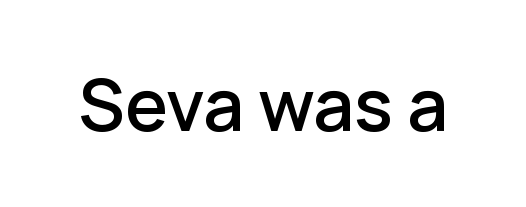
The text was rendered using a sans face with plain stroke endings. Between one letter and the next there's only the usual sliver of space. Looks like regular typesetting: each glyph gets only the width it needs. Words float on clear page, feet unadorned. The font's upright variant was chosen for this text.
